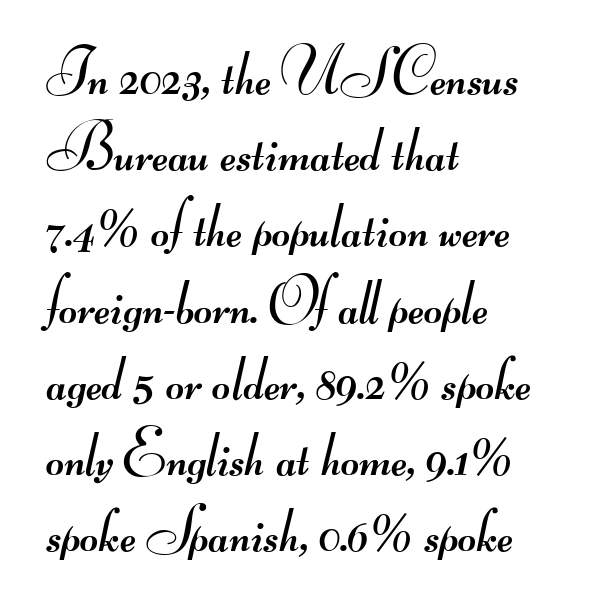
The image shows 63 px regular-weight, wide sans-serif type; set left-aligned, line spacing 1.21x, normal letter spacing, not underlined; medium stroke contrast.
